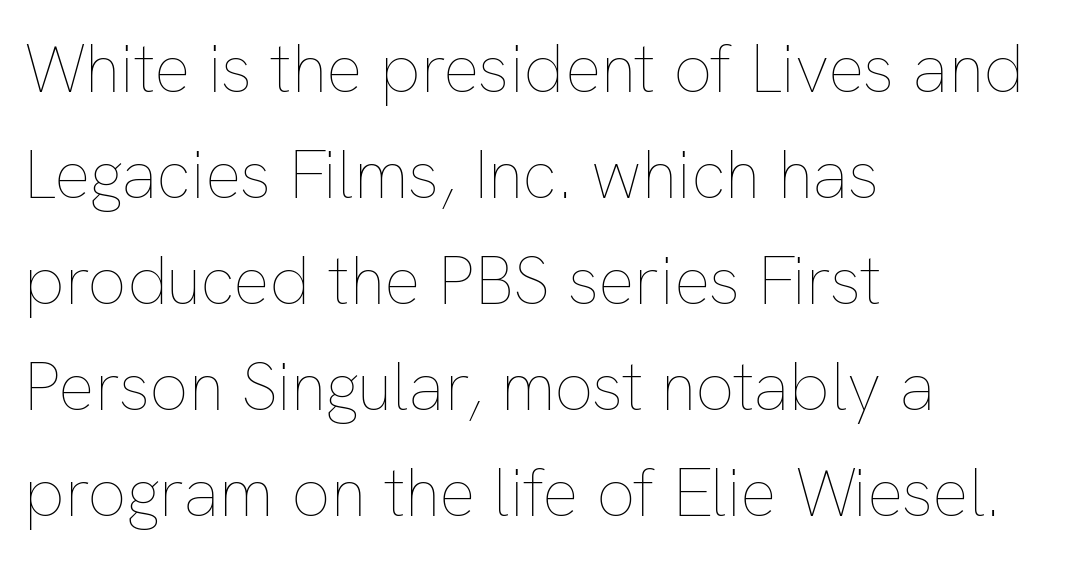
{"italic": "no", "bold": "no", "weight": "thin", "width": "normal", "stroke_contrast": "low", "x_height": "medium", "monospaced": "no", "underline": "no", "align": "left", "line_spacing": "normal", "line_spacing_ratio": 1.56, "letter_spacing": "normal", "letter_spacing_em": 0.0, "glyph_px": 68}
